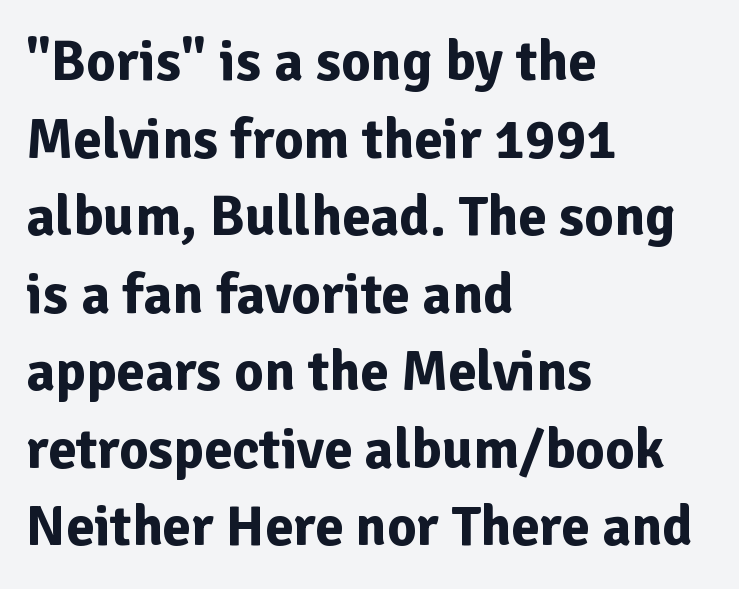
In terms of letterspacing, this is plain default setting. The typography opts for an upright posture over an oblique one. If you drew a ruler down the left edge, every line would touch it. These lines are composed in type without serifs. A normal amount of white space separates one row of letters from the next.
